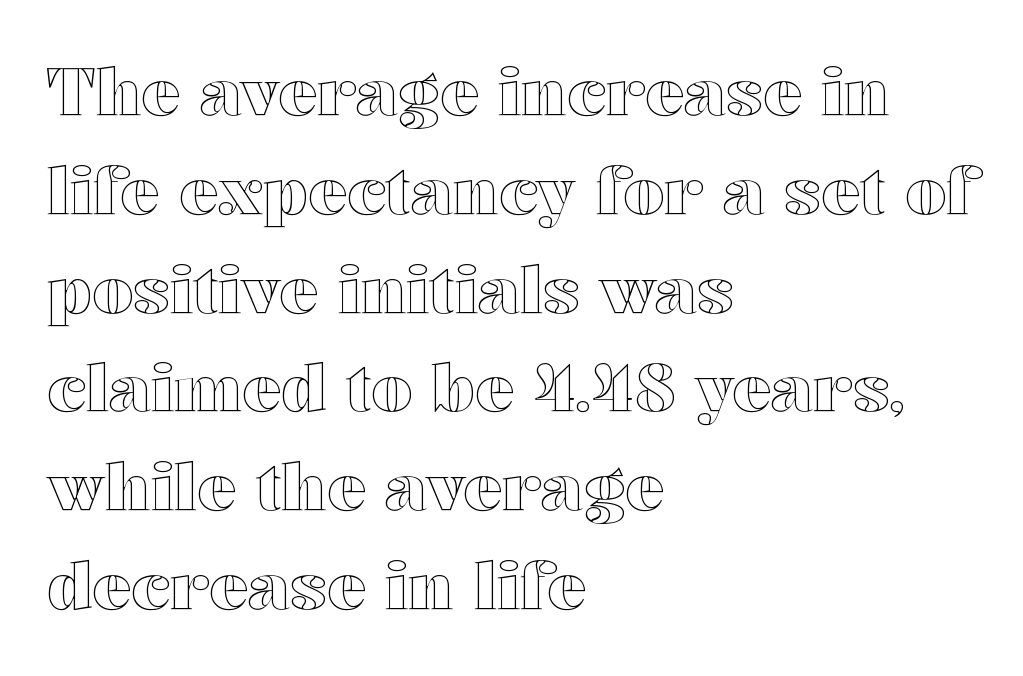
The image shows 65 px wide type, upright; set left-aligned, normal line spacing (1.52x), normal letter spacing, not underlined; a medium x-height.
